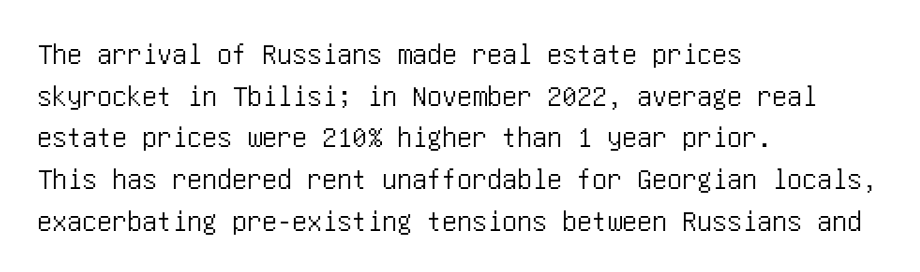
Q: Is the text italic (slanted)? A: No, it is upright.
Q: Is the typeface a serif or a sans-serif typeface? A: Sans-serif.
Q: Is the text underlined? A: No.
Q: How is the paragraph aligned? A: Left-aligned.
Q: Is the spacing between letters normal or unusually wide? A: Normal.
Q: Is the spacing between lines tight, normal or loose? A: Normal.
Q: Width (condensed, normal, or wide)? A: Condensed.
Q: Stroke contrast? A: Low.
Q: x-height? A: Large.
